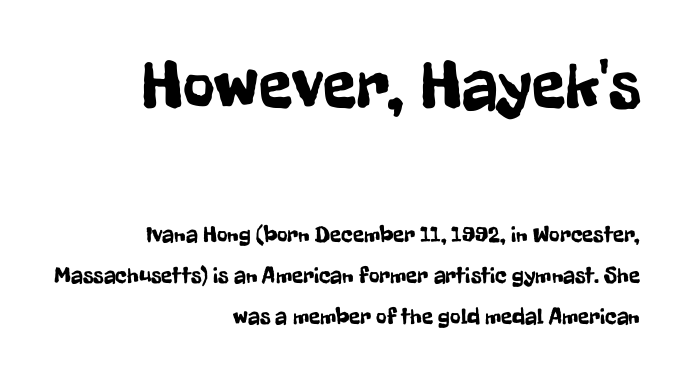
The image shows 69 px condensed sans-serif type, upright; set right-aligned, line spacing 1.78x, normal letter spacing, not underlined; the first (top) block is 3.0x larger; low stroke contrast and a medium x-height.
